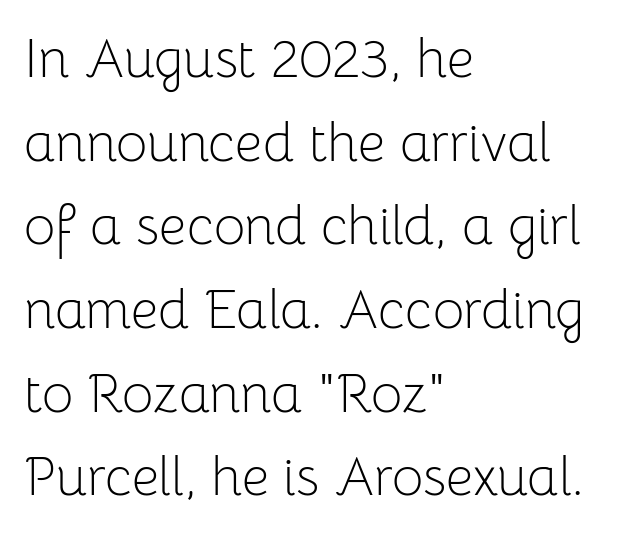
Q: Is the text bold? A: No.
Q: Is the text italic (slanted)? A: No, it is upright.
Q: Is the typeface a serif or a sans-serif typeface? A: Sans-serif.
Q: Is the text underlined? A: No.
Q: How is the paragraph aligned? A: Left-aligned.
Q: Is the spacing between letters normal or unusually wide? A: Normal.
Q: Is the spacing between lines tight, normal or loose? A: Normal.
Q: Width (condensed, normal, or wide)? A: Normal.
Q: Stroke contrast? A: Low.
Q: x-height? A: Medium.
Q: Monospaced? A: No.
